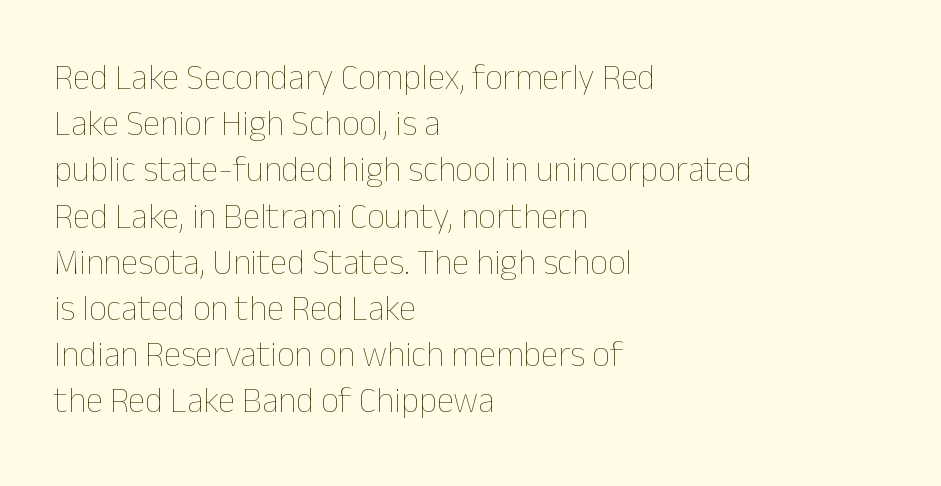
The image shows 35 px thin type, upright; set left-aligned, normal line spacing (1.32x), normal letter spacing, not underlined; low stroke contrast and a medium x-height.
